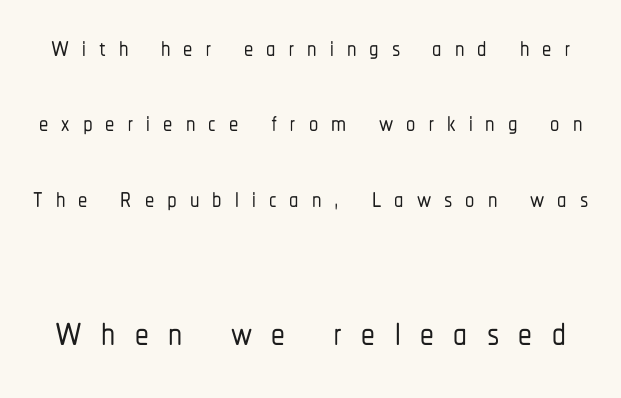
{"serif": "no", "italic": "no", "width": "condensed", "stroke_contrast": "low", "x_height": "medium", "monospaced": "no", "underline": "no", "line_spacing": "loose", "line_spacing_ratio": 2.04, "letter_spacing": "wide", "letter_spacing_em": 0.35, "larger_block": "second", "size_ratio": 1.49, "glyph_px": 55}
